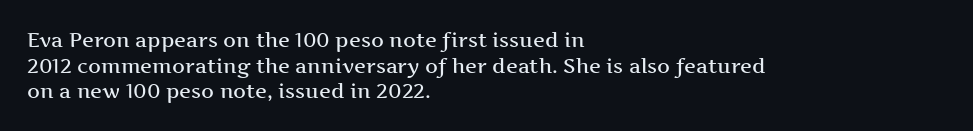
Q: Is the text bold? A: Semi-bold.
Q: Is the text italic (slanted)? A: No, it is upright.
Q: Is the text underlined? A: No.
Q: How is the paragraph aligned? A: Left-aligned.
Q: Is the spacing between letters normal or unusually wide? A: Normal.
Q: Is the spacing between lines tight, normal or loose? A: Normal.
